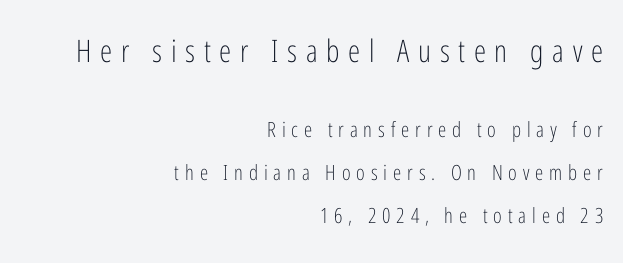
Proportional: the letters do not fall into vertical columns. This sample uses expanded letter spacing, leaving extra air between glyphs. Counters stay open thanks to moderate or lighter strokes. Which margin do the lines hug? The right one — the left edge is uneven.
